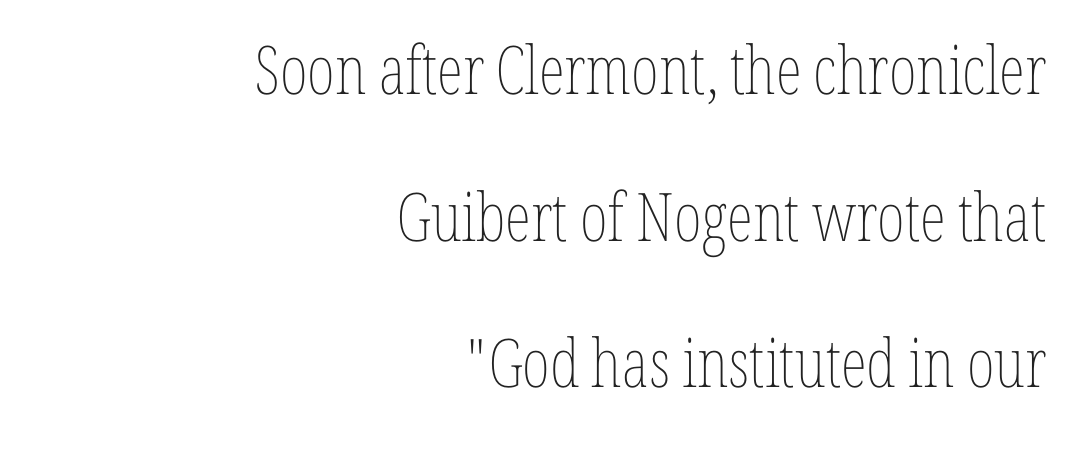
The passage shown is not underscored anywhere. Compared with typical paragraphs, the rows here are farther apart. The passage shown has conventional tracking throughout. Italic: no, the glyphs are upright roman. The compositor pushed each line to the right boundary.
